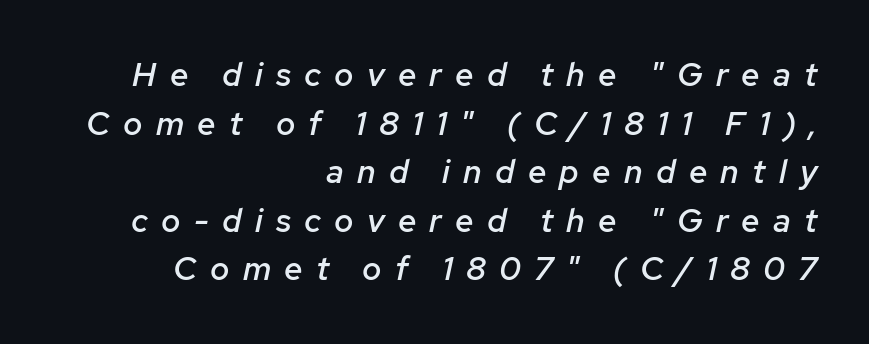
The image shows 33 px semibold type, italic (leaning right); set right-aligned, normal line spacing (1.47x), unusually wide letter spacing (+0.4 em), not underlined; low stroke contrast and a medium x-height.
